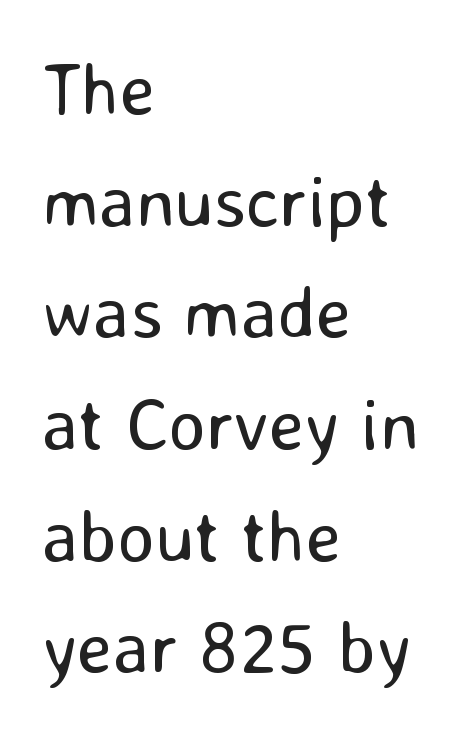
Q: Is the text bold? A: No.
Q: Is the text italic (slanted)? A: No, it is upright.
Q: Is the typeface a serif or a sans-serif typeface? A: Sans-serif.
Q: Is the text underlined? A: No.
Q: How is the paragraph aligned? A: Left-aligned.
Q: Is the spacing between letters normal or unusually wide? A: Normal.
Q: Is the spacing between lines tight, normal or loose? A: Normal.
Q: Width (condensed, normal, or wide)? A: Normal.
Q: Stroke contrast? A: Low.
Q: x-height? A: Medium.
Q: Monospaced? A: No.
